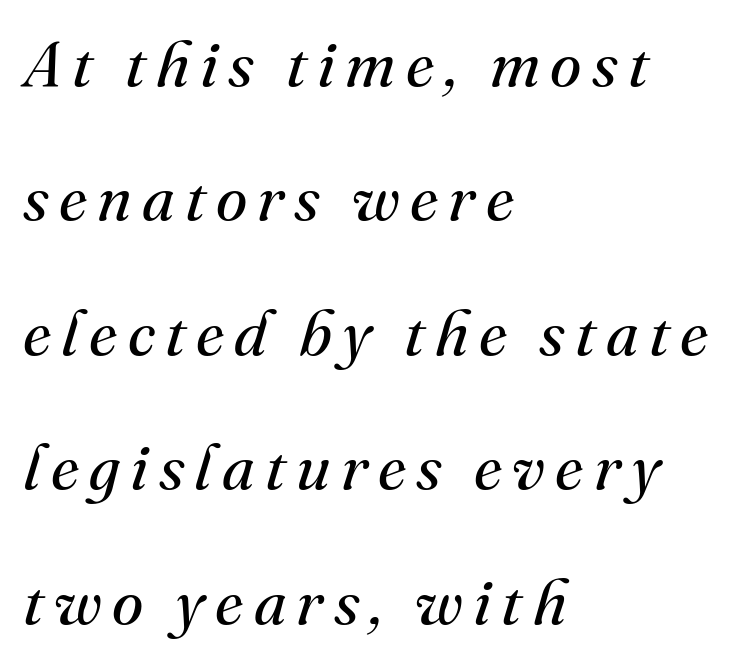
{"serif": "yes", "italic": "yes", "lean": "right", "slant_degrees": 16, "bold": "no", "weight": "regular", "width": "normal", "stroke_contrast": "medium", "x_height": "small", "monospaced": "no", "underline": "no", "align": "left", "line_spacing": "loose", "line_spacing_ratio": 2.1, "glyph_px": 64}
